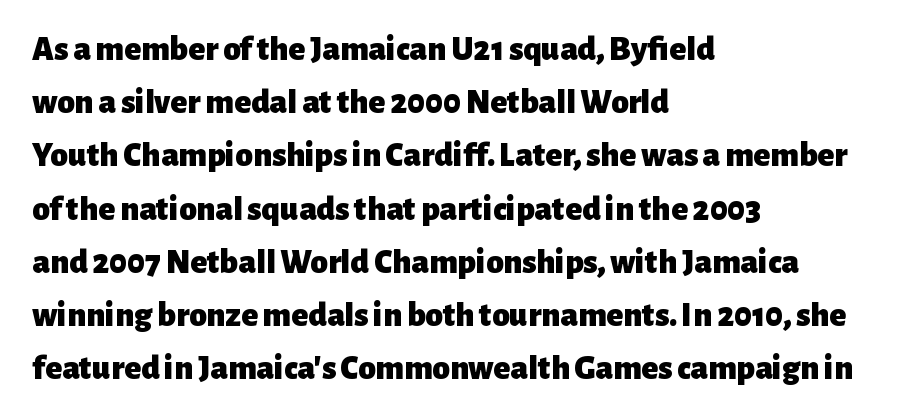
The image shows 35 px heavy sans-serif type, upright; set left-aligned, normal line spacing (1.52x), normal letter spacing, not underlined; low stroke contrast and a medium x-height.
